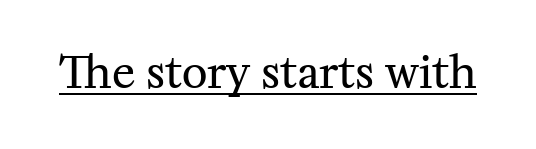
Here the designer chose a conventional face with non-uniform glyph widths. Tracking value appears to be zero — textbook default spacing. Compared with a typical body face, this is equally light or lighter still. Underlining? Definitely there.
